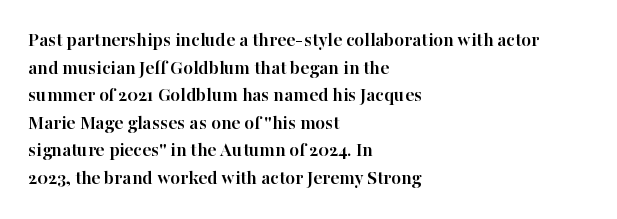
Is the letter spacing exaggerated? No — it looks like the ordinary default. Does the weight exceed regular? Yes, all the way to bold. Layout note: lines flush left. Notice how the stems are strictly vertical — no italics here.
